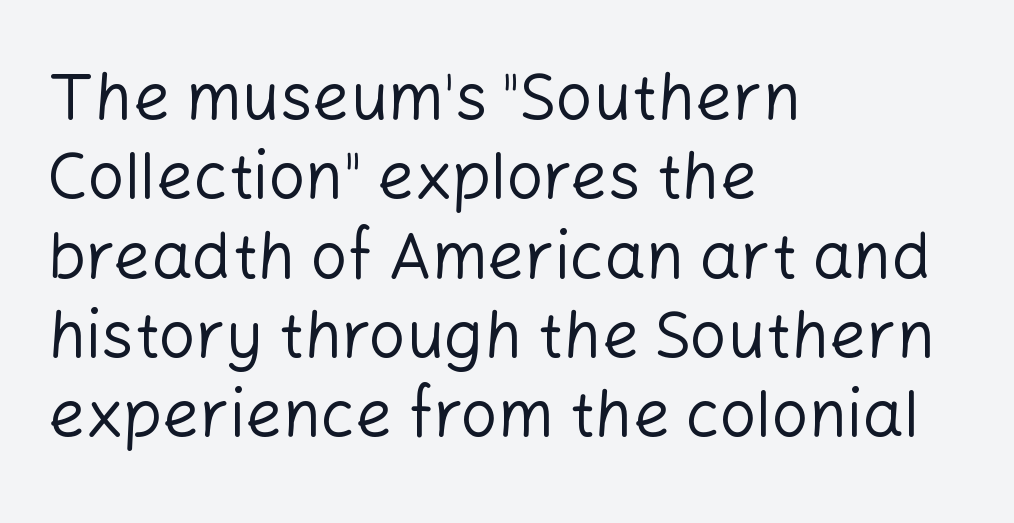
Honestly, the letter spacing is just normal — you wouldn't notice it. A typesetter would call this proportional, since set widths differ per character. The characters are drawn with everyday or finer stroke widths. In terms of letterform style, serifs are entirely absent. These lines are set flush left with a ragged right edge. The specimen omits any rule beneath the text block's lines.
